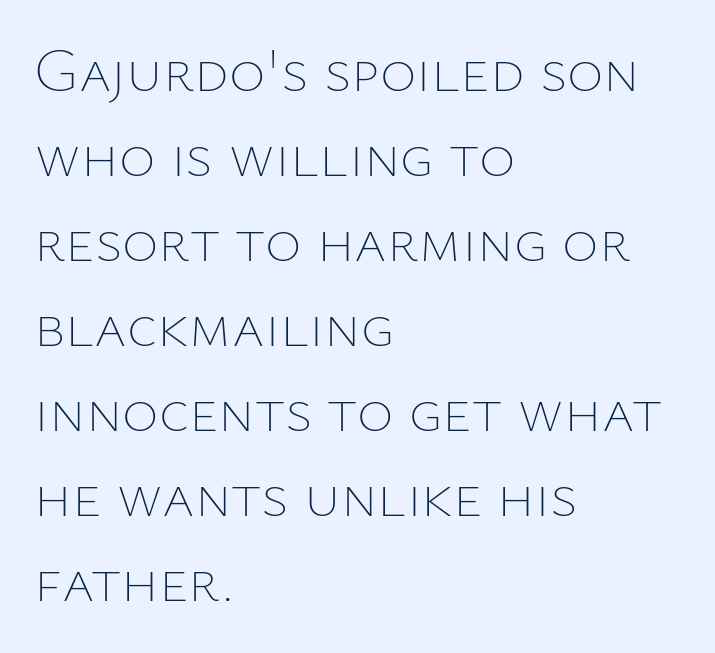
The image shows 62 px thin type, upright; set left-aligned, normal line spacing (1.37x), normal letter spacing, not underlined; low stroke contrast and a medium x-height.
